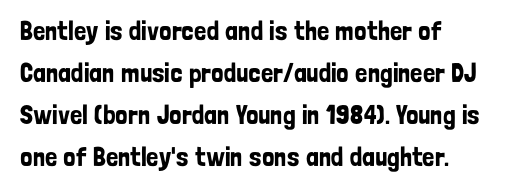
Quick note: underline off. The typesetter chose a ragged-right arrangement here. Posture: straight, roman, zero tilt. Leading: standard. Words appear dense and cohesive because spacing is normal.
